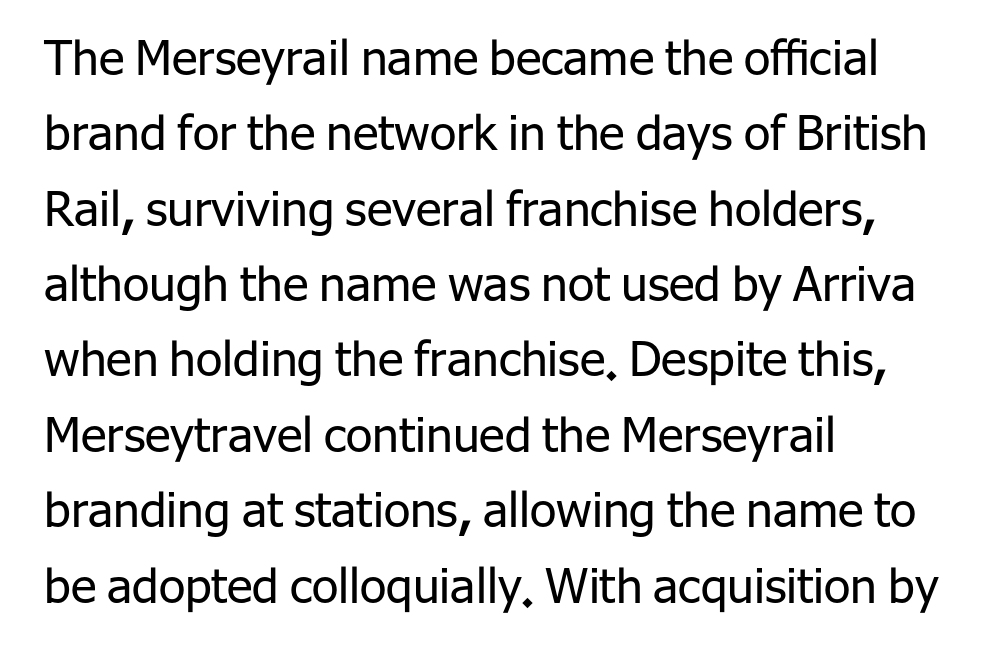
The image shows 48 px regular-weight sans-serif type, upright; set left-aligned, normal line spacing (1.57x), normal letter spacing, not underlined; low stroke contrast and a medium x-height.
